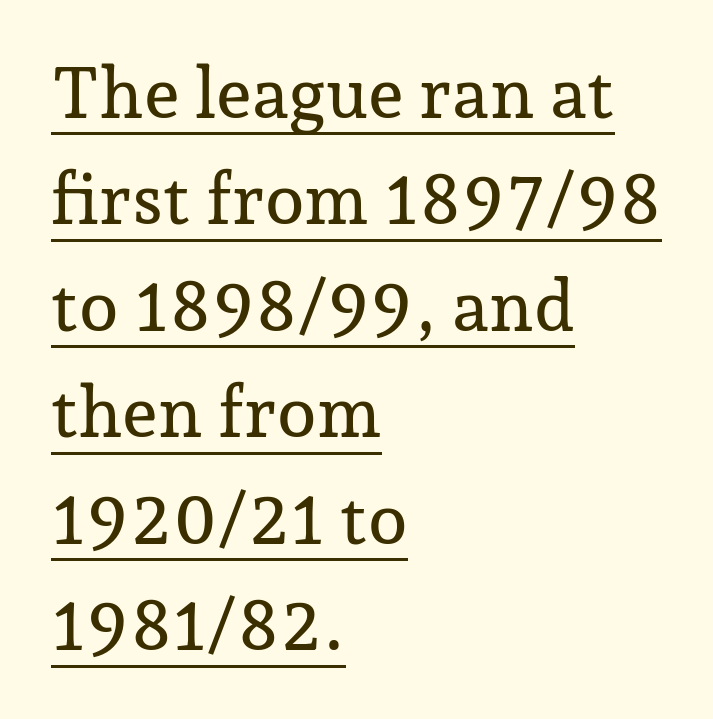
Q: Is the text italic (slanted)? A: No, it is upright.
Q: Is the typeface a serif or a sans-serif typeface? A: Serif.
Q: Is the text underlined? A: Yes.
Q: How is the paragraph aligned? A: Left-aligned.
Q: Is the spacing between letters normal or unusually wide? A: Normal.
Q: Is the spacing between lines tight, normal or loose? A: Normal.
Q: Width (condensed, normal, or wide)? A: Normal.
Q: Stroke contrast? A: Low.
Q: x-height? A: Medium.
Q: Monospaced? A: No.
